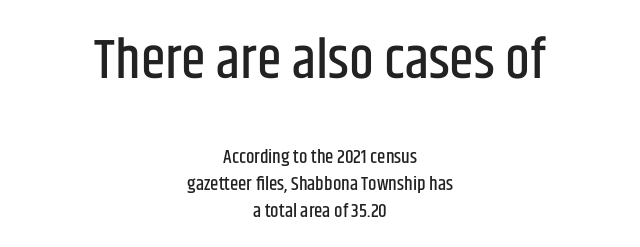
Size contrast runs from large at the top to small at the bottom. Here the designer chose a conventional face with non-uniform glyph widths. Whoever set this chose a conventional vertical rhythm. Words float on clear page, feet unadorned.
